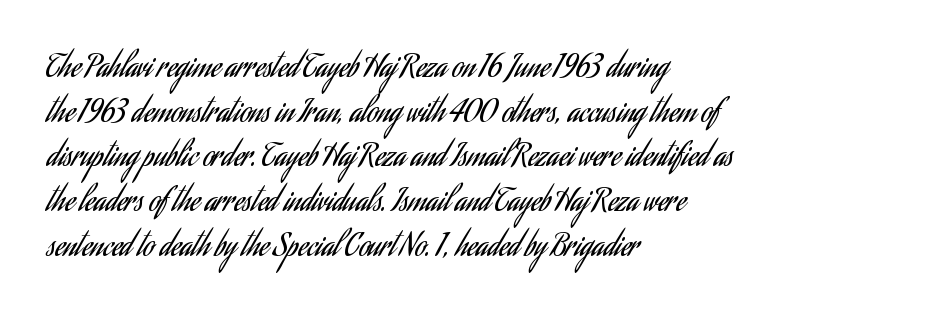
The image shows 31 px regular-weight, condensed sans-serif type; set left-aligned, normal line spacing (1.44x), normal letter spacing, not underlined; low stroke contrast and a small x-height.
